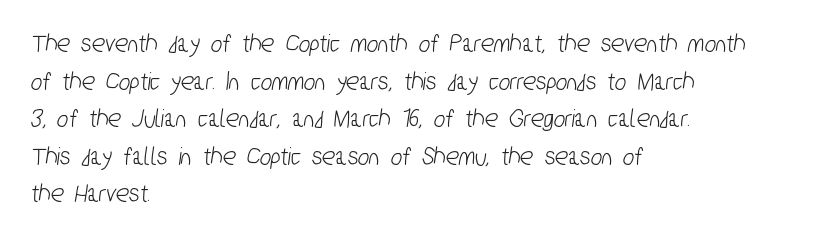
Caption: multi-line text, flush left, ragged right. Just letters on the line, the space beneath them empty. Line spacing here is normal. Words appear dense and cohesive because spacing is normal.
